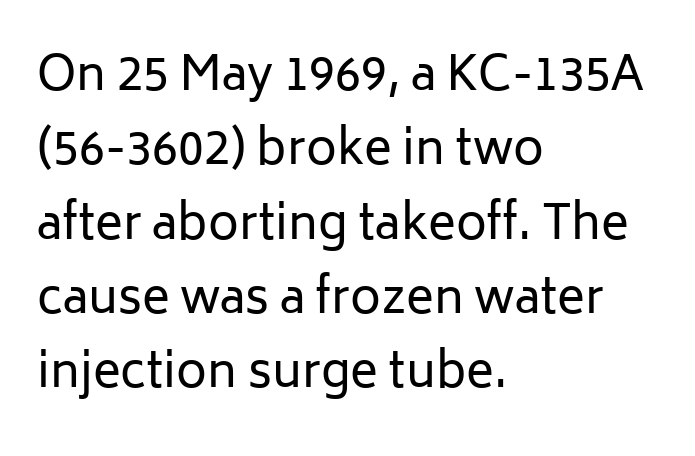
Q: Is the text bold? A: No.
Q: Is the text italic (slanted)? A: No, it is upright.
Q: Is the typeface a serif or a sans-serif typeface? A: Sans-serif.
Q: Is the text underlined? A: No.
Q: How is the paragraph aligned? A: Left-aligned.
Q: Is the spacing between letters normal or unusually wide? A: Normal.
Q: Is the spacing between lines tight, normal or loose? A: Normal.
Q: Width (condensed, normal, or wide)? A: Normal.
Q: Stroke contrast? A: Low.
Q: x-height? A: Medium.
Q: Monospaced? A: No.
